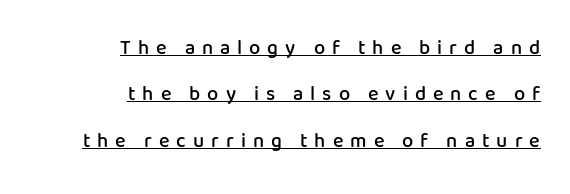
The image shows 20 px text type, upright; set right-aligned, loose line spacing (2.32x), unusually wide letter spacing (+0.35 em), underlined.
